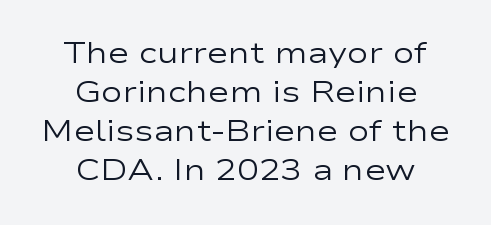
The image shows 29 px regular-weight, wide sans-serif type, upright; set centered, normal line spacing (1.35x), normal letter spacing, not underlined; low stroke contrast and a medium x-height.
